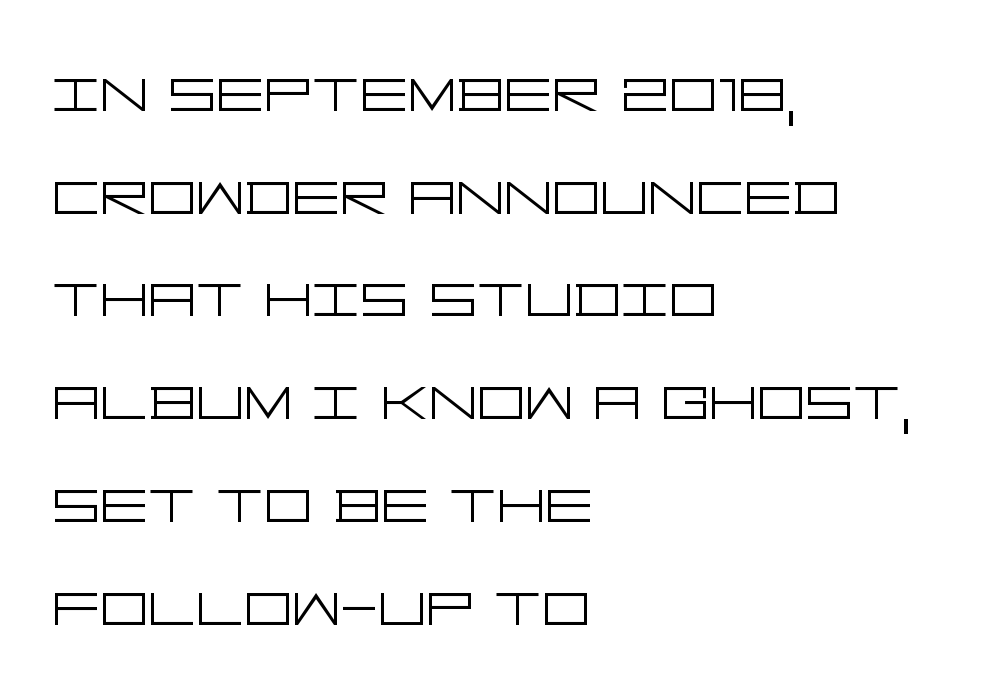
Only glyphs here, with clear space below each row. The passage shown is not bold in any degree. Each word holds together tightly as a unit, with standard inter-letter gaps. The letters stand upright; this is a roman face. The rendering uses a moderate line-height, typical for paragraphs.
